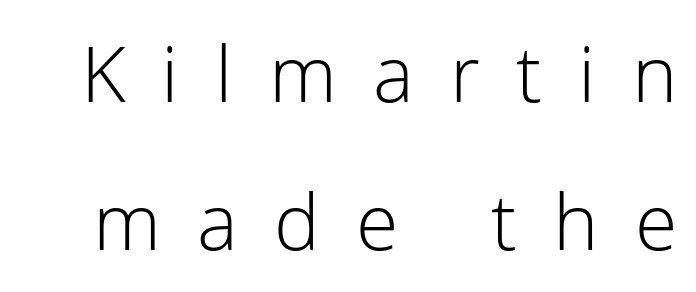
Whoever set this chose breathing room over compactness in the vertical rhythm. The weight tops out at a normal text grade. The lettering holds an erect, upright posture throughout. The passage shown has open, widely tracked lettering throughout. The face used here is proportionally spaced, like ordinary book or web type.
